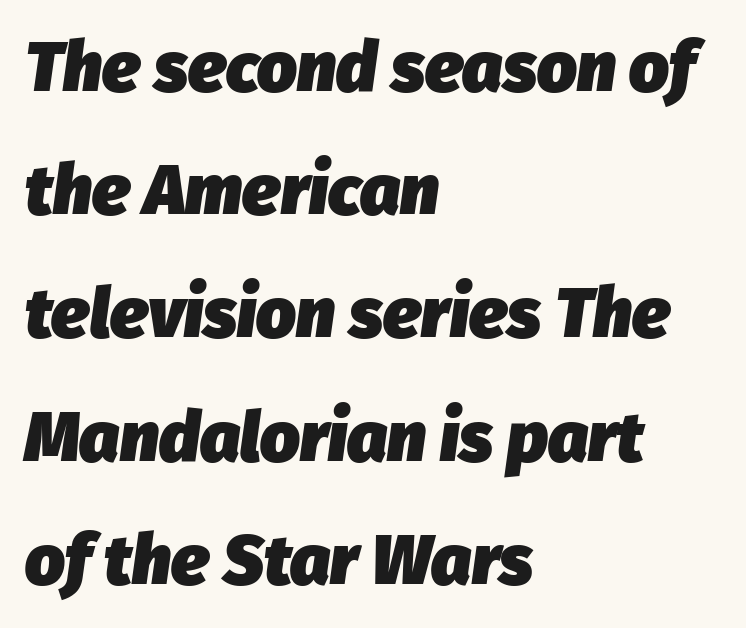
Q: Is the text bold? A: Yes.
Q: Is the text italic (slanted)? A: Yes, it leans right by about 8 degrees.
Q: Is the text underlined? A: No.
Q: How is the paragraph aligned? A: Left-aligned.
Q: Is the spacing between letters normal or unusually wide? A: Normal.
Q: Width (condensed, normal, or wide)? A: Normal.
Q: Stroke contrast? A: Low.
Q: x-height? A: Medium.
Q: Monospaced? A: No.
